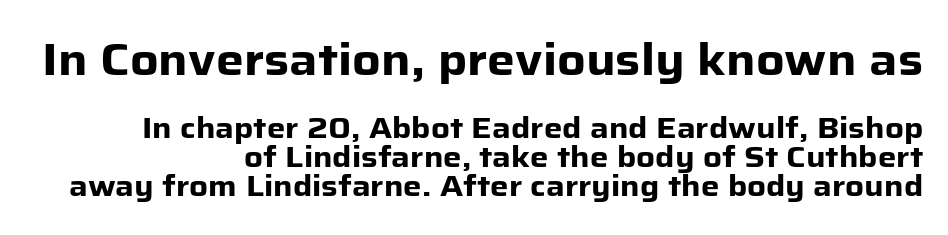
The image shows 44 px heavy sans-serif type, upright; set right-aligned, tight line spacing (1.01x), normal letter spacing, not underlined; the first (top) block is 1.52x larger; low stroke contrast and a medium x-height.
